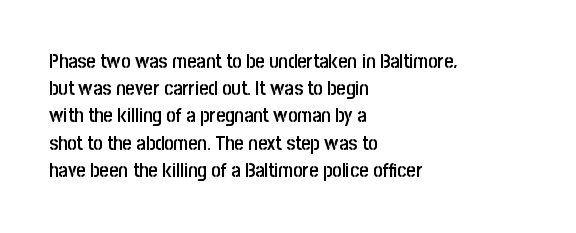
The image shows 20 px text type, upright; set left-aligned, normal line spacing (1.36x), normal letter spacing, not underlined.
